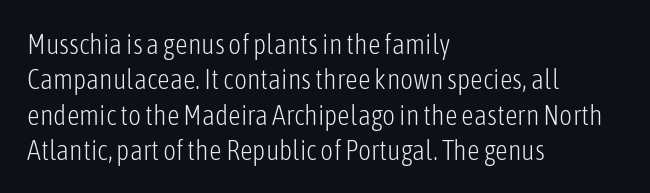
Q: Is the text bold? A: No.
Q: Is the text italic (slanted)? A: No, it is upright.
Q: Is the typeface a serif or a sans-serif typeface? A: Sans-serif.
Q: Is the text underlined? A: No.
Q: How is the paragraph aligned? A: Left-aligned.
Q: Is the spacing between letters normal or unusually wide? A: Normal.
Q: Is the spacing between lines tight, normal or loose? A: Normal.
Q: Width (condensed, normal, or wide)? A: Condensed.
Q: Stroke contrast? A: Low.
Q: x-height? A: Medium.
Q: Monospaced? A: No.
